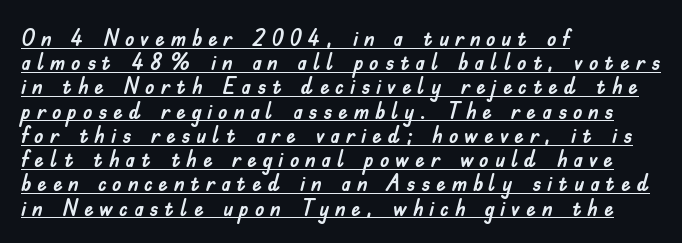
Q: Is the text italic (slanted)? A: Yes.
Q: Is the text underlined? A: Yes.
Q: How is the paragraph aligned? A: Left-aligned.
Q: Is the spacing between letters normal or unusually wide? A: Unusually wide.
Q: Is the spacing between lines tight, normal or loose? A: Tight.
